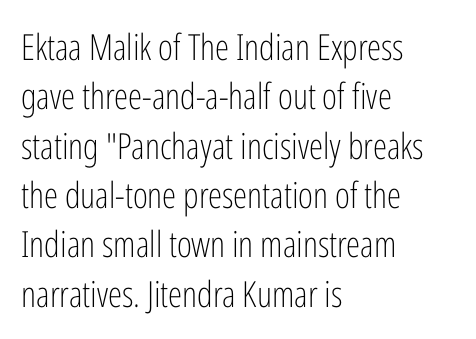
Q: Is the text bold? A: No.
Q: Is the text italic (slanted)? A: No, it is upright.
Q: Is the typeface a serif or a sans-serif typeface? A: Sans-serif.
Q: Is the text underlined? A: No.
Q: How is the paragraph aligned? A: Left-aligned.
Q: Is the spacing between letters normal or unusually wide? A: Normal.
Q: Is the spacing between lines tight, normal or loose? A: Normal.
Q: Width (condensed, normal, or wide)? A: Condensed.
Q: Stroke contrast? A: Low.
Q: x-height? A: Medium.
Q: Monospaced? A: No.
